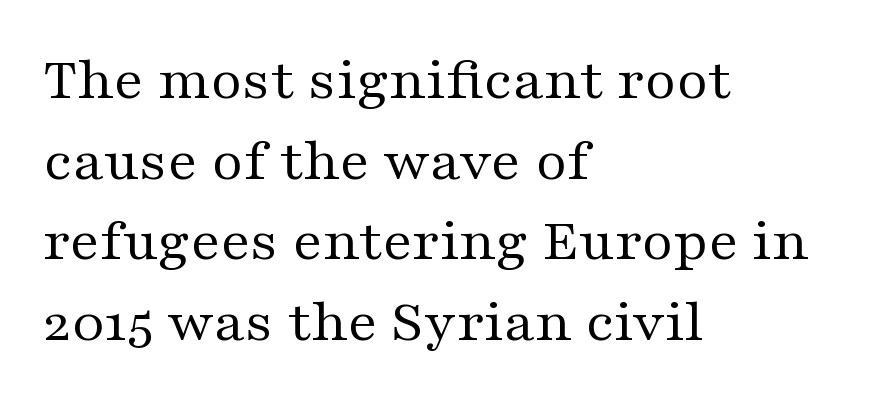
The image shows 61 px regular-weight, wide serif type, upright; set left-aligned, normal line spacing (1.32x), normal letter spacing, not underlined; medium stroke contrast and a medium x-height.
